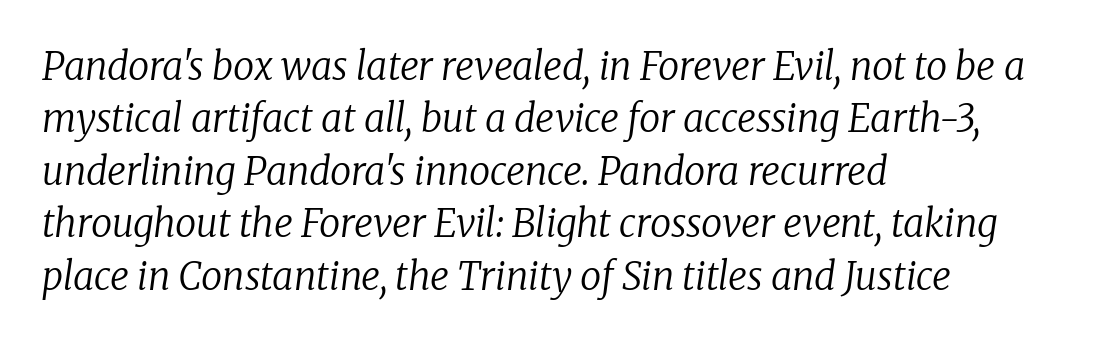
The image shows 38 px regular-weight serif type, italic (leaning right); set left-aligned, normal line spacing (1.38x), normal letter spacing, not underlined; low stroke contrast and a medium x-height.
